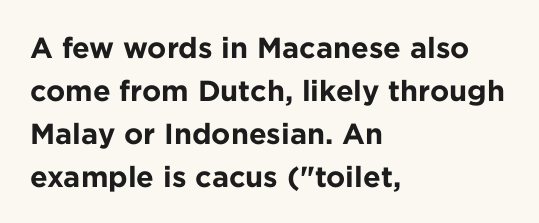
The image shows 29 px bold sans-serif type, upright; set left-aligned, normal line spacing (1.48x), normal letter spacing, not underlined; low stroke contrast and a medium x-height.
